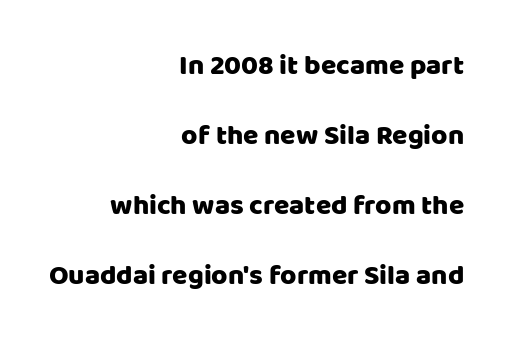
Q: Is the text italic (slanted)? A: No, it is upright.
Q: Is the typeface a serif or a sans-serif typeface? A: Sans-serif.
Q: Is the text underlined? A: No.
Q: How is the paragraph aligned? A: Right-aligned.
Q: Is the spacing between letters normal or unusually wide? A: Normal.
Q: Is the spacing between lines tight, normal or loose? A: Loose.
Q: Width (condensed, normal, or wide)? A: Normal.
Q: Stroke contrast? A: Low.
Q: x-height? A: Large.
Q: Monospaced? A: No.
